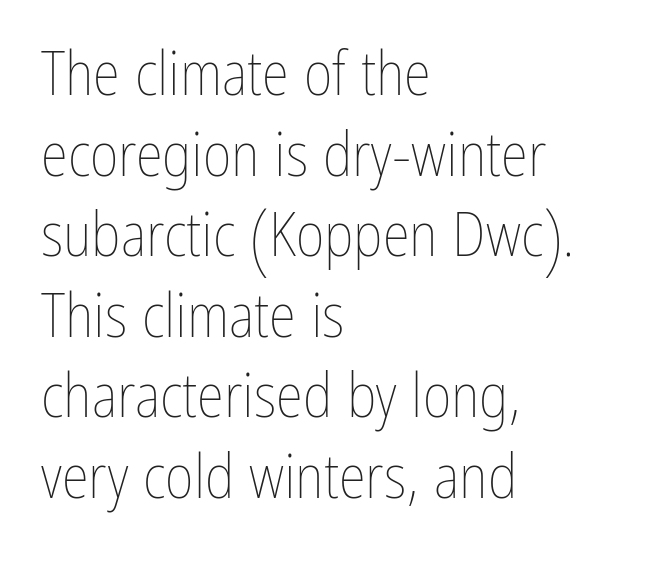
{"italic": "no", "bold": "no", "weight": "thin", "width": "condensed", "stroke_contrast": "low", "x_height": "medium", "monospaced": "no", "underline": "no", "align": "left", "line_spacing": "normal", "line_spacing_ratio": 1.3, "letter_spacing": "normal", "letter_spacing_em": 0.0, "glyph_px": 62}
